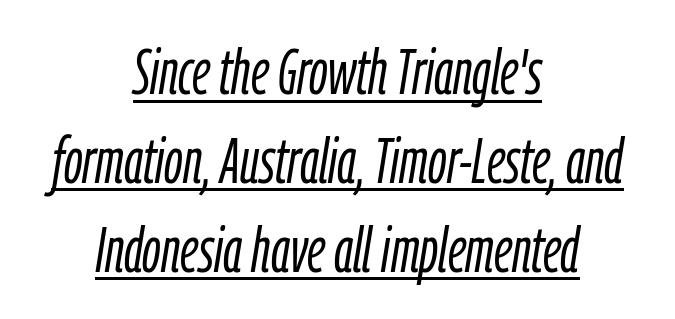
{"italic": "yes", "lean": "right", "slant_degrees": 9, "bold": "no", "weight": "light", "width": "condensed", "stroke_contrast": "low", "x_height": "medium", "monospaced": "no", "underline": "yes", "align": "center", "line_spacing": "normal", "line_spacing_ratio": 1.39, "letter_spacing": "normal", "letter_spacing_em": 0.0, "glyph_px": 64}
